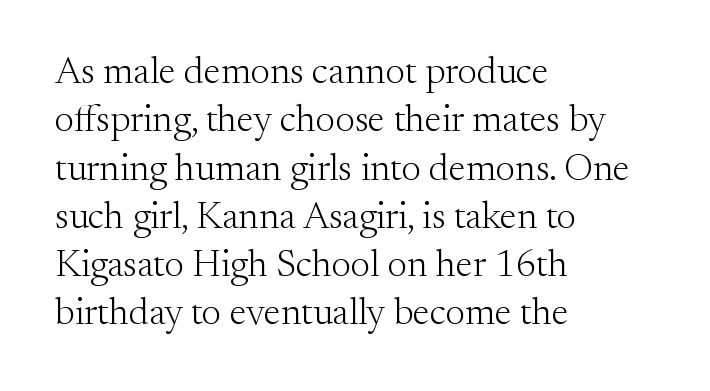
Look at the tracking — it's just the regular setting, nothing added. The glyphs are unaccompanied by any horizontal stroke below them. Unbolded letterforms with no extra heft. The compositor pushed each line to the left boundary. The type family on display is of the serif kind. A roman cut, with each character standing at attention.
